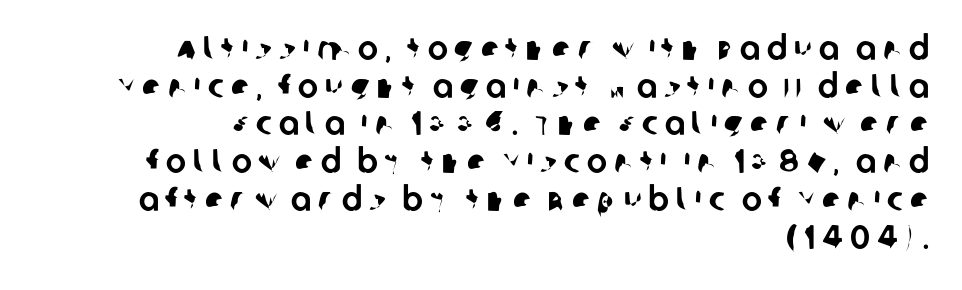
{"serif": "no", "width": "normal", "stroke_contrast": "low", "x_height": "large", "monospaced": "no", "underline": "no", "align": "right", "line_spacing": "tight", "line_spacing_ratio": 1.11, "letter_spacing": "wide", "letter_spacing_em": 0.2, "glyph_px": 34}
